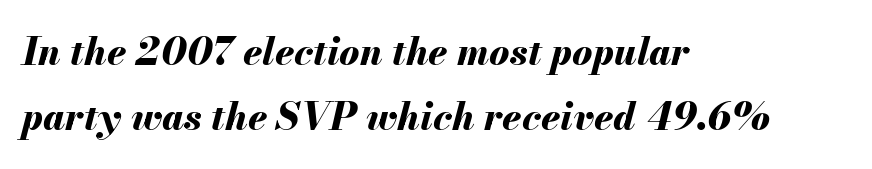
The image shows 38 px bold type, italic (leaning right); set left-aligned, line spacing 1.72x, normal letter spacing, not underlined; medium stroke contrast and a small x-height.
